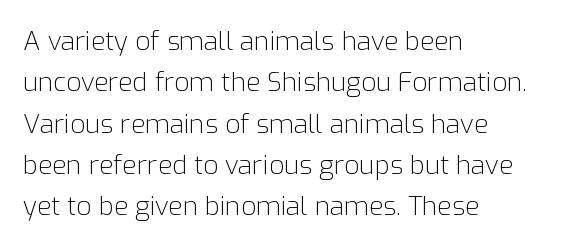
{"italic": "no", "bold": "no", "underline": "no", "align": "left", "line_spacing": "normal", "line_spacing_ratio": 1.59, "letter_spacing": "normal", "letter_spacing_em": 0.0, "glyph_px": 26}
